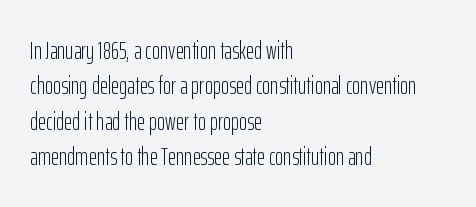
Q: Is the text bold? A: No.
Q: Is the text italic (slanted)? A: No, it is upright.
Q: Is the text underlined? A: No.
Q: How is the paragraph aligned? A: Left-aligned.
Q: Is the spacing between letters normal or unusually wide? A: Normal.
Q: Is the spacing between lines tight, normal or loose? A: Normal.
